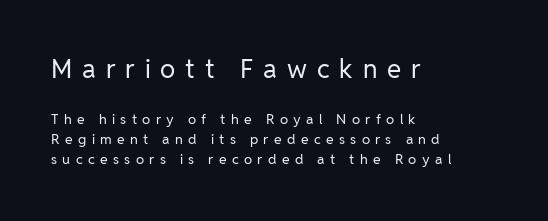
Q: Is the text bold? A: No.
Q: Is the text italic (slanted)? A: No, it is upright.
Q: Is the text underlined? A: No.
Q: How is the paragraph aligned? A: Left-aligned.
Q: Is the spacing between letters normal or unusually wide? A: Unusually wide.
Q: Is the spacing between lines tight, normal or loose? A: Normal.
Q: Which block of text is set in a larger size, the first (top) or the second (bottom)? A: The first (top) one.
